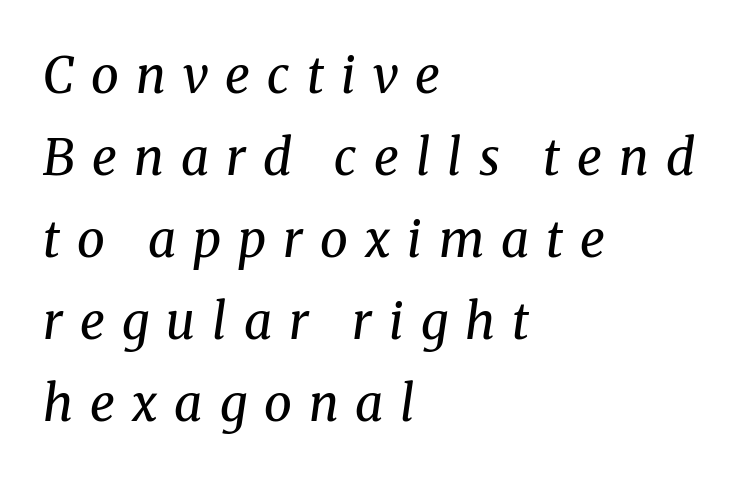
{"serif": "yes", "italic": "yes", "lean": "right", "slant_degrees": 8, "bold": "no", "weight": "regular", "width": "normal", "stroke_contrast": "medium", "x_height": "medium", "monospaced": "no", "underline": "no", "align": "left", "line_spacing": "normal", "line_spacing_ratio": 1.64, "letter_spacing": "wide", "letter_spacing_em": 0.34, "glyph_px": 50}
